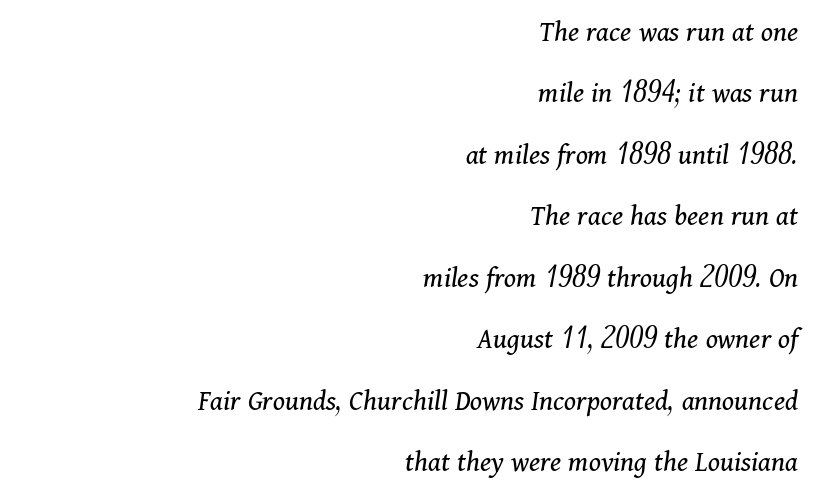
{"serif": "yes", "italic": "yes", "lean": "right", "slant_degrees": 11, "bold": "no", "weight": "regular", "width": "normal", "stroke_contrast": "medium", "x_height": "medium", "monospaced": "no", "underline": "no", "align": "right", "line_spacing": "loose", "line_spacing_ratio": 2.05, "letter_spacing": "normal", "letter_spacing_em": 0.0, "glyph_px": 30}
